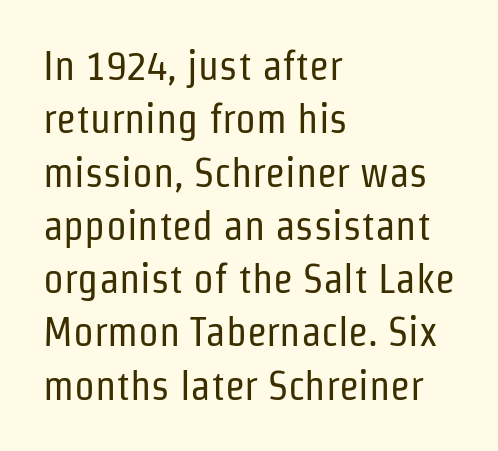
The image shows 41 px regular-weight, condensed sans-serif type, upright; set left-aligned, normal line spacing (1.3x), normal letter spacing, not underlined; low stroke contrast and a medium x-height.
